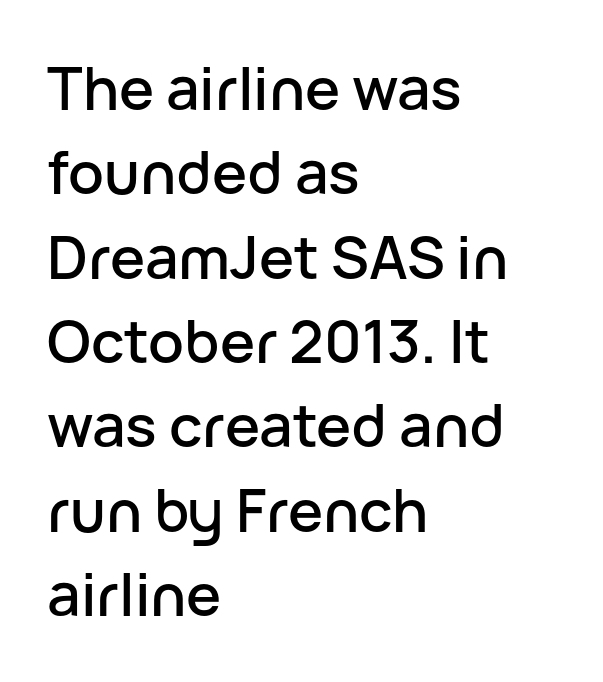
Left-aligned paragraph, ragged on the right. A normal amount of white space separates one row of letters from the next. These lines are rendered in a variable-pitch font. The face used here is rendered with its standard letterfit. Unmarked baselines from the first word to the last.
